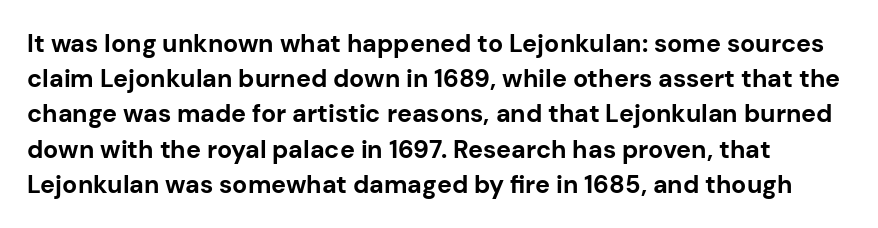
Q: Is the text bold? A: Yes.
Q: Is the text italic (slanted)? A: No, it is upright.
Q: Is the text underlined? A: No.
Q: Is the spacing between letters normal or unusually wide? A: Normal.
Q: Is the spacing between lines tight, normal or loose? A: Normal.
